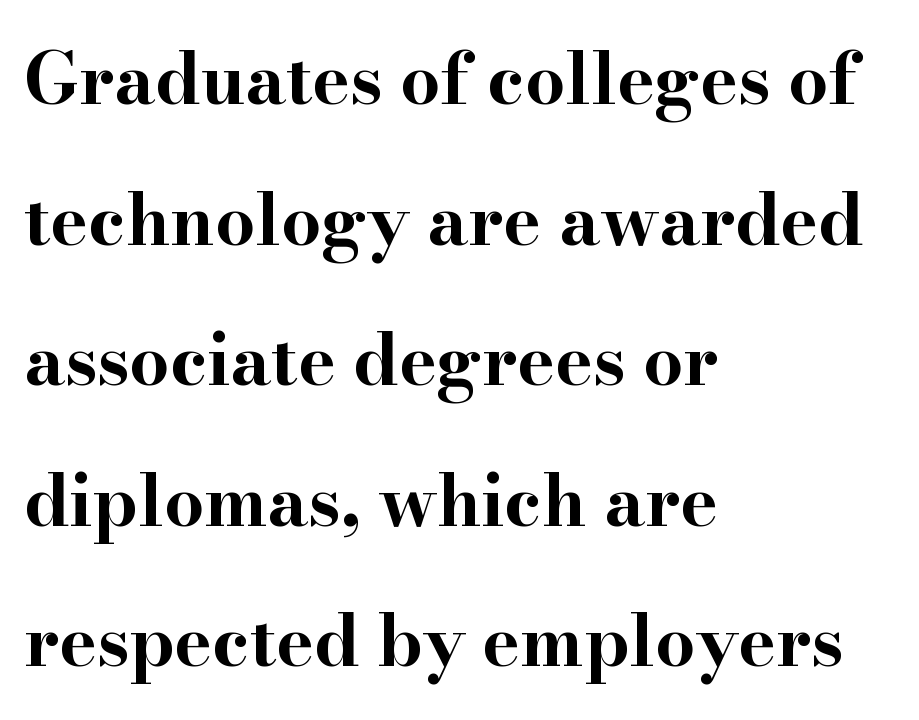
Q: Is the text bold? A: Yes.
Q: Is the text italic (slanted)? A: No, it is upright.
Q: Is the typeface a serif or a sans-serif typeface? A: Serif.
Q: Is the text underlined? A: No.
Q: How is the paragraph aligned? A: Left-aligned.
Q: Is the spacing between letters normal or unusually wide? A: Normal.
Q: Is the spacing between lines tight, normal or loose? A: Loose.
Q: Width (condensed, normal, or wide)? A: Wide.
Q: Stroke contrast? A: High.
Q: x-height? A: Small.
Q: Monospaced? A: No.
